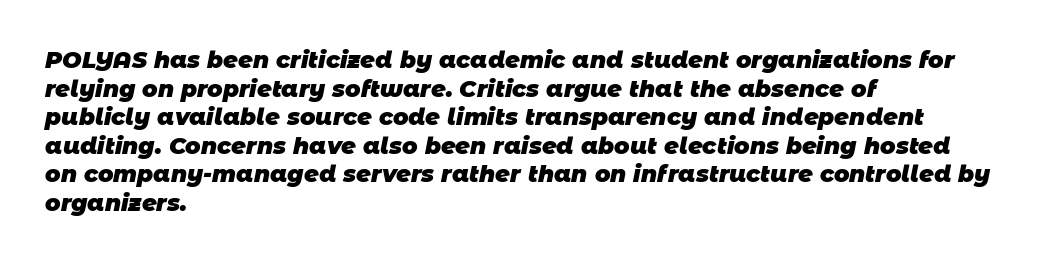
Q: Is the text bold? A: Yes.
Q: Is the text underlined? A: No.
Q: How is the paragraph aligned? A: Left-aligned.
Q: Is the spacing between letters normal or unusually wide? A: Normal.
